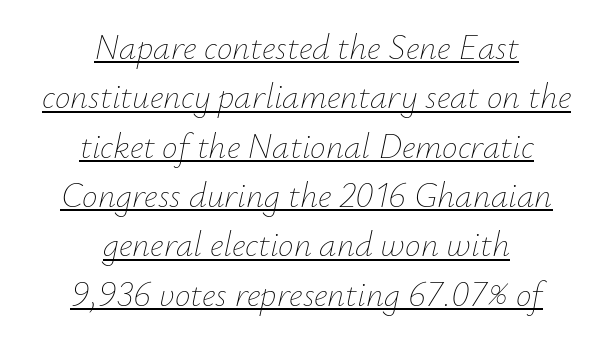
{"italic": "yes", "lean": "right", "slant_degrees": 12, "bold": "no", "weight": "thin", "width": "normal", "stroke_contrast": "low", "x_height": "small", "monospaced": "no", "underline": "yes", "align": "center", "line_spacing": "normal", "line_spacing_ratio": 1.41, "letter_spacing": "normal", "letter_spacing_em": 0.0, "glyph_px": 35}
